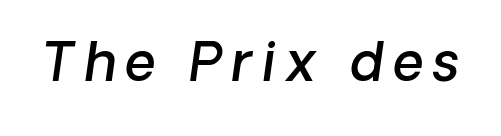
The image shows 53 px semibold sans-serif type; set not underlined; low stroke contrast and a medium x-height.
